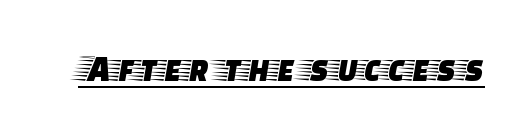
{"serif": "yes", "width": "wide", "stroke_contrast": "low", "x_height": "large", "monospaced": "no", "underline": "yes", "letter_spacing": "normal", "letter_spacing_em": 0.0, "glyph_px": 38}
